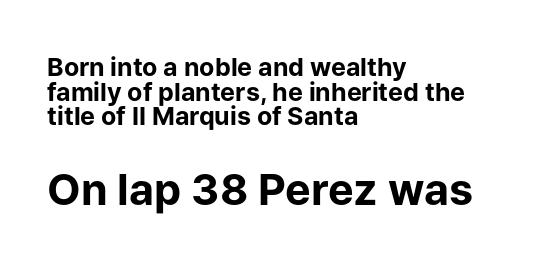
Q: Is the text bold? A: Yes.
Q: Is the text italic (slanted)? A: No, it is upright.
Q: Is the typeface a serif or a sans-serif typeface? A: Sans-serif.
Q: Is the text underlined? A: No.
Q: How is the paragraph aligned? A: Left-aligned.
Q: Is the spacing between letters normal or unusually wide? A: Normal.
Q: Is the spacing between lines tight, normal or loose? A: Tight.
Q: Which block of text is set in a larger size, the first (top) or the second (bottom)? A: The second (bottom) one.
Q: Width (condensed, normal, or wide)? A: Normal.
Q: Stroke contrast? A: Low.
Q: x-height? A: Medium.
Q: Monospaced? A: No.
